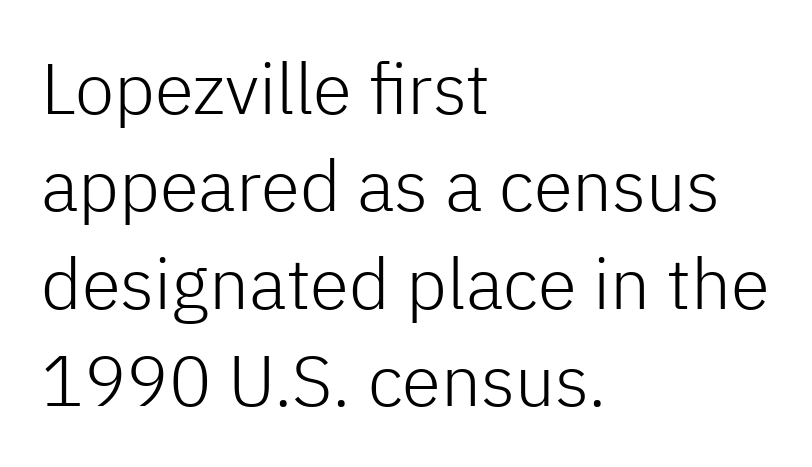
{"serif": "no", "italic": "no", "bold": "no", "weight": "light", "width": "normal", "stroke_contrast": "low", "x_height": "medium", "monospaced": "no", "underline": "no", "align": "left", "line_spacing": "normal", "line_spacing_ratio": 1.37, "letter_spacing": "normal", "letter_spacing_em": 0.0, "glyph_px": 71}
